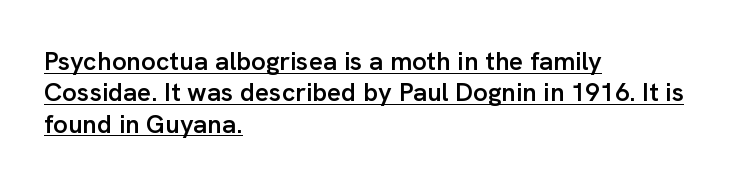
Unlike italic type, these characters show no tilt at all. The rendering uses the underline text-decoration. This is the in-between weight designers call semibold or demi. The gaps between neighbouring characters are ordinary and unremarkable. The paragraph shown leans on its left margin.
